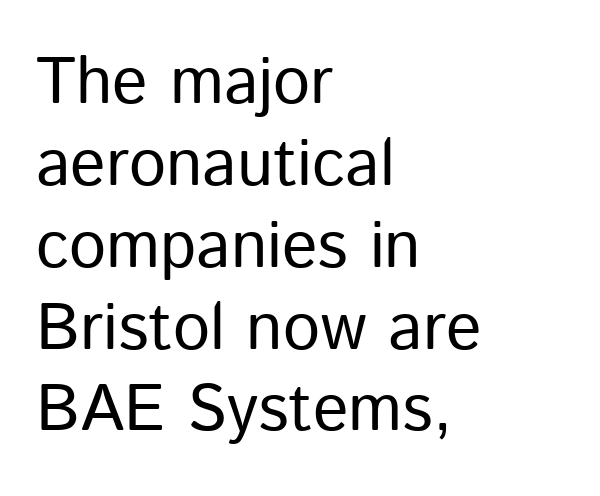
Q: Is the text bold? A: No.
Q: Is the text italic (slanted)? A: No, it is upright.
Q: Is the typeface a serif or a sans-serif typeface? A: Sans-serif.
Q: Is the text underlined? A: No.
Q: How is the paragraph aligned? A: Left-aligned.
Q: Is the spacing between letters normal or unusually wide? A: Normal.
Q: Width (condensed, normal, or wide)? A: Normal.
Q: Stroke contrast? A: Low.
Q: x-height? A: Medium.
Q: Monospaced? A: No.
